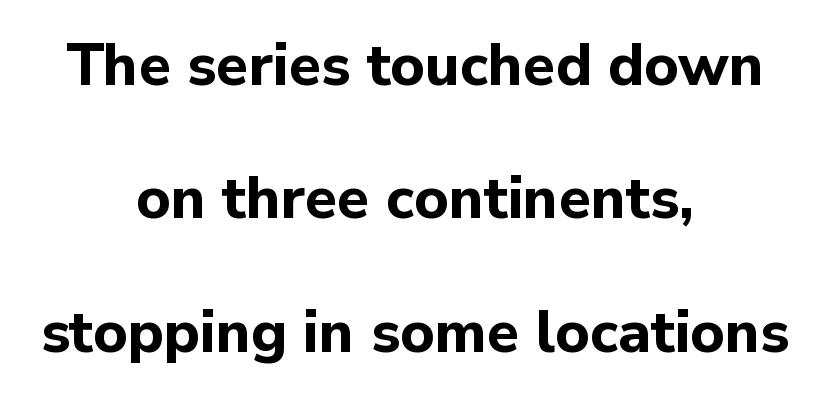
{"serif": "no", "italic": "no", "bold": "yes", "weight": "bold", "width": "normal", "stroke_contrast": "low", "x_height": "medium", "monospaced": "no", "underline": "no", "align": "center", "line_spacing": "loose", "line_spacing_ratio": 2.26, "letter_spacing": "normal", "letter_spacing_em": 0.0, "glyph_px": 59}
